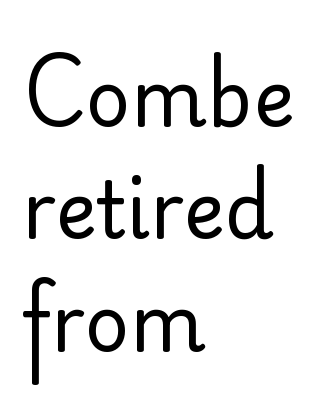
{"serif": "no", "italic": "no", "bold": "no", "weight": "regular", "width": "normal", "stroke_contrast": "low", "x_height": "small", "monospaced": "no", "underline": "no", "align": "left", "line_spacing": "normal", "line_spacing_ratio": 1.44, "letter_spacing": "normal", "letter_spacing_em": 0.0, "glyph_px": 78}
